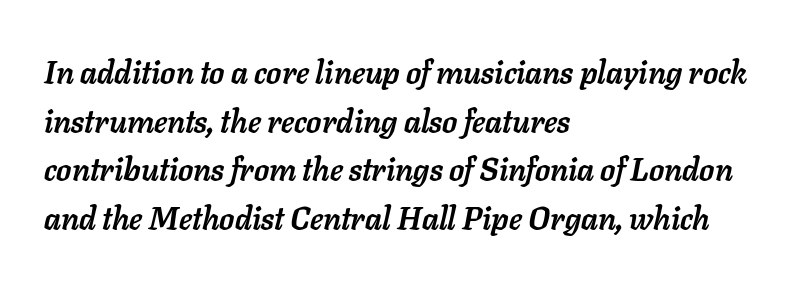
The paragraph has a hard left edge and a soft right edge. As a designer I'd log this as weight 700, bold. Proportional: the letters do not fall into vertical columns. Interline gaps are of average width in this sample. Slant detected: the letters are inclined.
